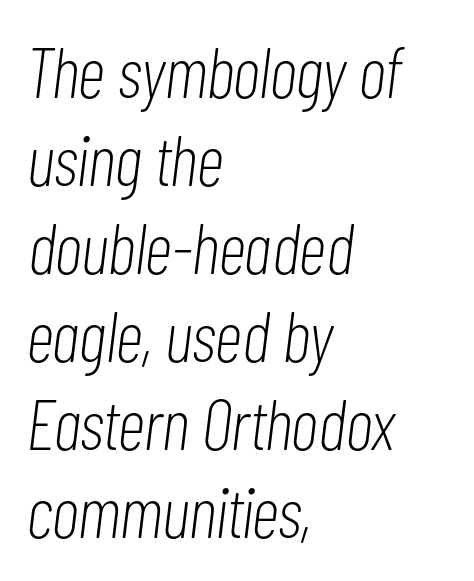
{"italic": "yes", "lean": "right", "slant_degrees": 7, "bold": "no", "weight": "light", "width": "condensed", "stroke_contrast": "low", "x_height": "medium", "monospaced": "no", "underline": "no", "align": "left", "line_spacing_ratio": 1.24, "letter_spacing": "normal", "letter_spacing_em": 0.0, "glyph_px": 71}
